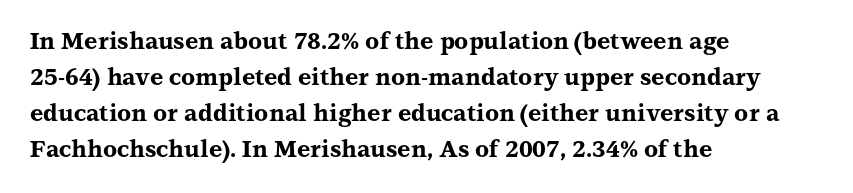
Q: Is the text bold? A: Yes.
Q: Is the text italic (slanted)? A: No, it is upright.
Q: Is the text underlined? A: No.
Q: How is the paragraph aligned? A: Left-aligned.
Q: Is the spacing between letters normal or unusually wide? A: Normal.
Q: Is the spacing between lines tight, normal or loose? A: Normal.
